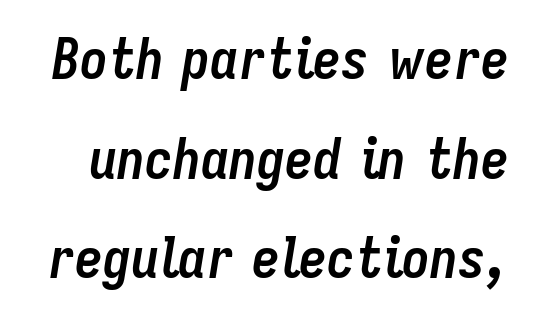
Proportional: the letters do not fall into vertical columns. Glyph-to-glyph distance matches everyday printed text. A bare baseline throughout the passage. Its strokes are broad and dark, the hallmark of bold type. The specimen reads as italic at a glance.
